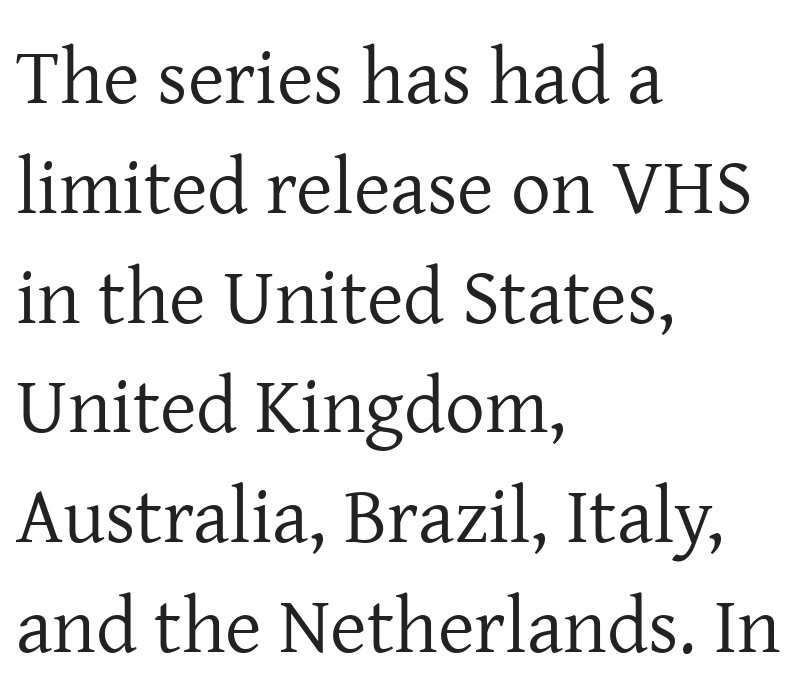
The face used here is seriffed, in the tradition of book romans. Compared with typical body copy, the letter spacing here is the same. Each letter keeps its own natural width here, so spacing adapts to shape. Posture: straight, roman, zero tilt. Bare-footed words on every line. The setting favours the left margin, as ordinary paragraphs usually do.
